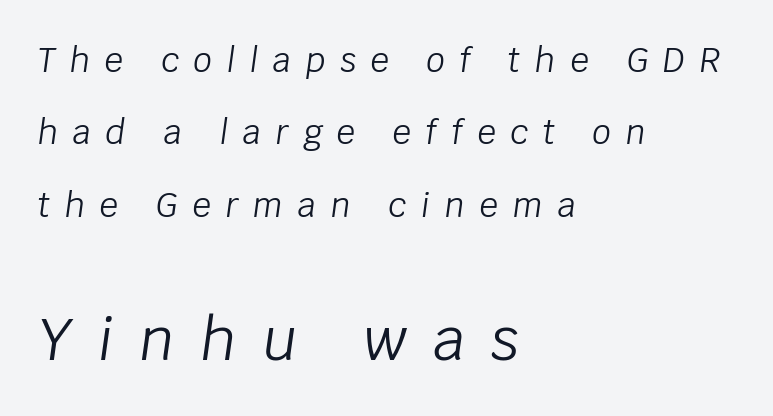
Q: Is the text bold? A: No.
Q: Is the text italic (slanted)? A: Yes, it leans right by about 8 degrees.
Q: Is the text underlined? A: No.
Q: How is the paragraph aligned? A: Left-aligned.
Q: Is the spacing between letters normal or unusually wide? A: Unusually wide.
Q: Is the spacing between lines tight, normal or loose? A: Loose.
Q: Which block of text is set in a larger size, the first (top) or the second (bottom)? A: The second (bottom) one.
Q: Width (condensed, normal, or wide)? A: Normal.
Q: Stroke contrast? A: Low.
Q: x-height? A: Large.
Q: Monospaced? A: No.
